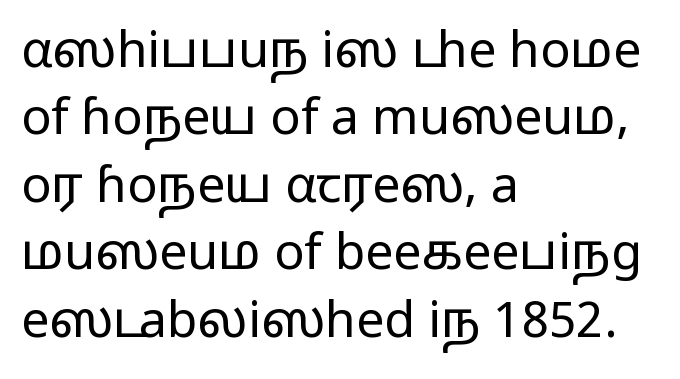
The passage shown is typed in a proportional face where columns would drift. Tall strokes in this sample are plumb rather than angled. Stem width sits at or under what a default text font uses. Grotesque or geometric, the face here clearly has no serifs.
